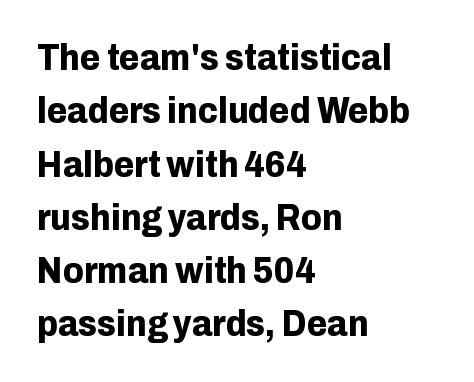
The face used here has the dense, thick strokes of a bold. Check under the words: just untouched page. Caption: multi-line text, flush left, ragged right. The face used here is rendered with its standard letterfit. Spacing verdict: proportional, widths tailored to each character.
